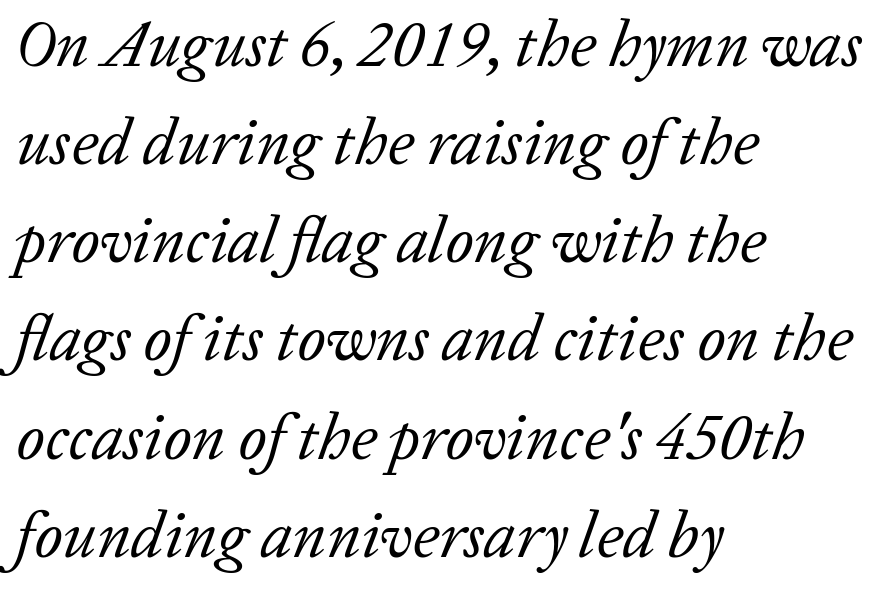
Observe the serifs anchoring each vertical stroke in this sample. Students, observe: this is what conventionally led text looks like. The tracking reads as untouched default to a designer's eye. You could not count columns in this text — the font is proportionally spaced. When letters slant like this, we call the style italic. Quick note: underline off.
